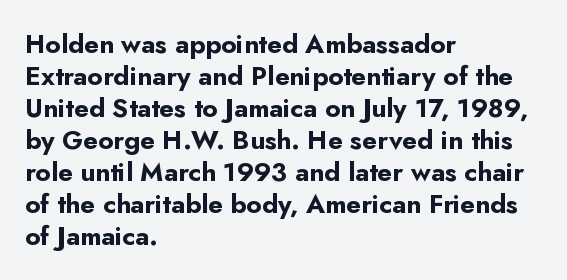
Q: Is the text bold? A: Yes.
Q: Is the text italic (slanted)? A: No, it is upright.
Q: Is the text underlined? A: No.
Q: How is the paragraph aligned? A: Left-aligned.
Q: Is the spacing between letters normal or unusually wide? A: Normal.
